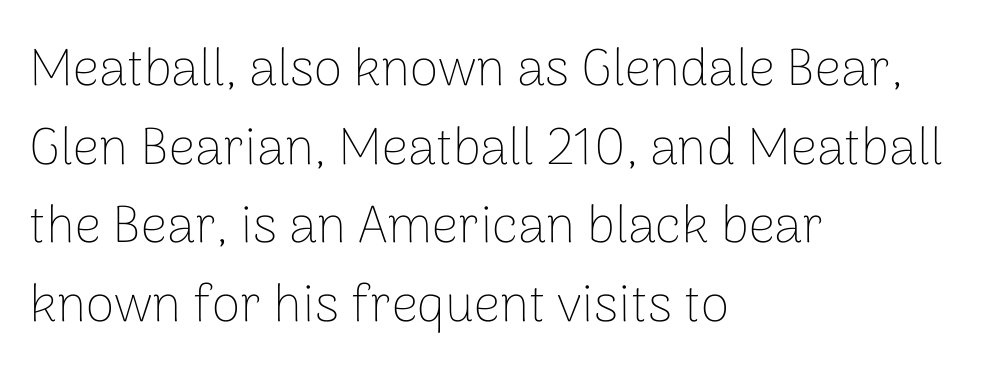
Q: Is the text bold? A: No.
Q: Is the text italic (slanted)? A: No, it is upright.
Q: Is the typeface a serif or a sans-serif typeface? A: Sans-serif.
Q: Is the text underlined? A: No.
Q: How is the paragraph aligned? A: Left-aligned.
Q: Is the spacing between letters normal or unusually wide? A: Normal.
Q: Is the spacing between lines tight, normal or loose? A: Normal.
Q: Width (condensed, normal, or wide)? A: Normal.
Q: Stroke contrast? A: Low.
Q: x-height? A: Medium.
Q: Monospaced? A: No.
